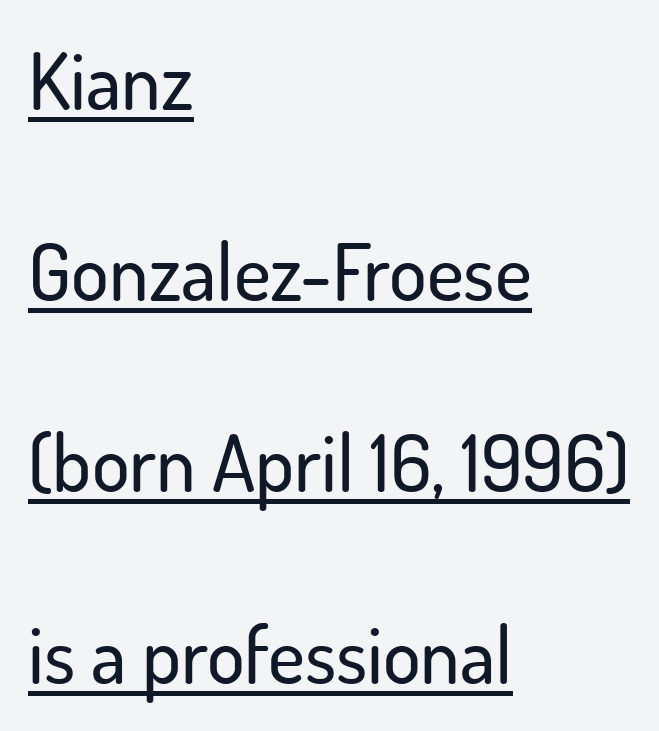
The specimen includes a rule beneath the text block's lines. Layout note: lines flush left. Do the characters align in a grid? No, the font is proportional. The face used here is a sans, in the tradition of grotesques and geometrics. Posture: vertical.
